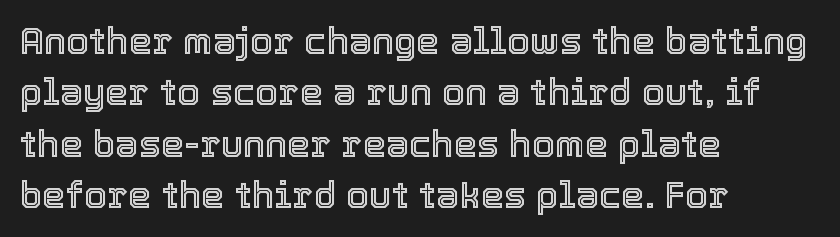
{"italic": "no", "width": "normal", "x_height": "medium", "monospaced": "no", "underline": "no", "align": "left", "line_spacing": "normal", "line_spacing_ratio": 1.39, "letter_spacing": "normal", "letter_spacing_em": 0.0, "glyph_px": 37}
